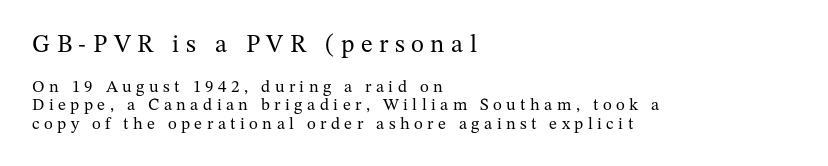
{"italic": "no", "bold": "no", "underline": "no", "align": "left", "line_spacing": "tight", "line_spacing_ratio": 1.08, "letter_spacing": "wide", "letter_spacing_em": 0.26, "larger_block": "first", "size_ratio": 1.47, "glyph_px": 25}
